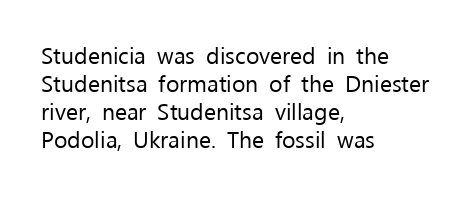
{"italic": "no", "bold": "no", "underline": "no", "align": "left", "line_spacing_ratio": 1.22, "letter_spacing": "normal", "letter_spacing_em": 0.0, "glyph_px": 23}
